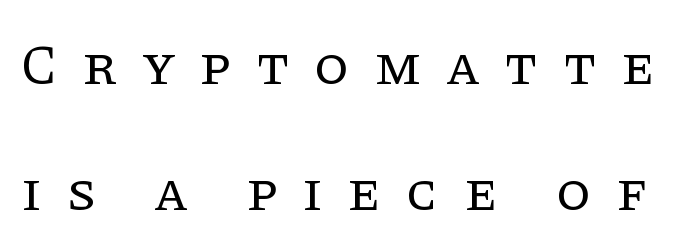
The horizontal fit of the characters is loose and conspicuously gappy. Does the leading feel generous? Absolutely, it's lavish. These lines are rendered in a variable-pitch font. Decoration check: the copy has no underline.
